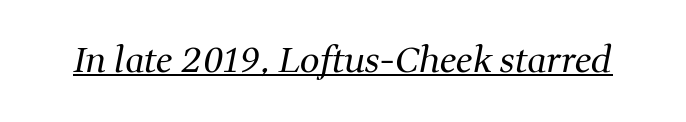
A typesetter would call this proportional, since set widths differ per character. Typographically, this falls in the serif category. Does a line run under the words? Yes, clearly. Is this a heavy cut? Hardly; it is regular or lighter.
